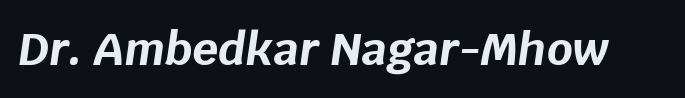
The image shows 45 px bold type, italic (leaning right); set normal letter spacing, not underlined; low stroke contrast and a large x-height.
